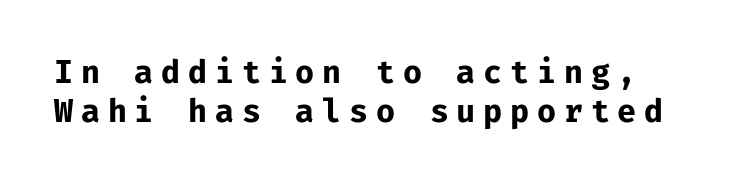
{"serif": "no", "italic": "no", "bold": "yes", "weight": "bold", "width": "normal", "stroke_contrast": "low", "x_height": "medium", "monospaced": "yes", "underline": "no", "line_spacing": "normal", "line_spacing_ratio": 1.25, "letter_spacing": "wide", "letter_spacing_em": 0.25, "glyph_px": 31}
